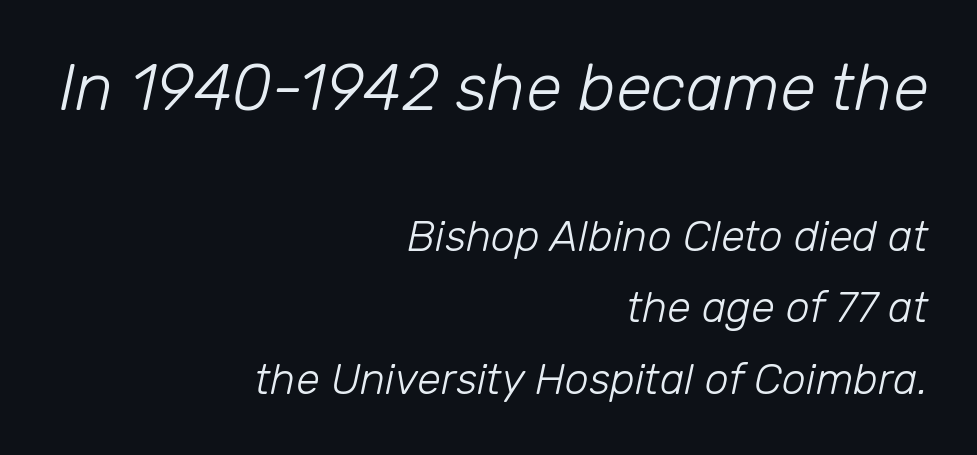
Q: Is the text bold? A: No.
Q: Is the text italic (slanted)? A: Yes, it leans right by about 12 degrees.
Q: Is the text underlined? A: No.
Q: How is the paragraph aligned? A: Right-aligned.
Q: Is the spacing between letters normal or unusually wide? A: Normal.
Q: Is the spacing between lines tight, normal or loose? A: Normal.
Q: Which block of text is set in a larger size, the first (top) or the second (bottom)? A: The first (top) one.
Q: Width (condensed, normal, or wide)? A: Normal.
Q: Stroke contrast? A: Low.
Q: x-height? A: Medium.
Q: Monospaced? A: No.
